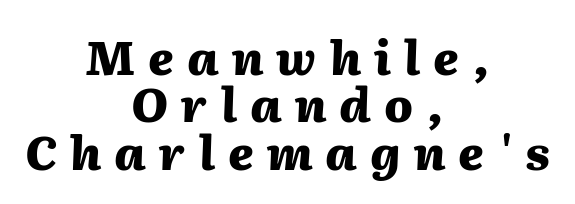
{"italic": "yes", "lean": "right", "slant_degrees": 2, "bold": "yes", "weight": "heavy", "width": "normal", "stroke_contrast": "medium", "x_height": "medium", "monospaced": "no", "underline": "no", "align": "center", "line_spacing": "tight", "line_spacing_ratio": 1.01, "letter_spacing": "wide", "letter_spacing_em": 0.28, "glyph_px": 47}
